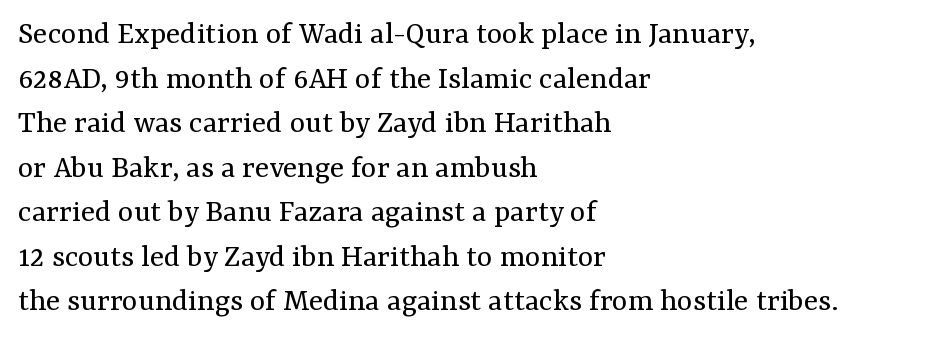
Proportional: the letters do not fall into vertical columns. What kind of face is this? One with serifs. Is there any slant? The stems are plumb. The letters sit at their default tracking, neither squeezed nor spread. Bold? No — there's no thickening of the strokes. Where is the straight margin? On the left.
